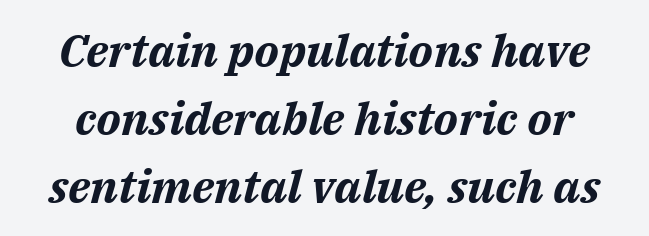
What weight is shown? A full bold with thick strokes. Honestly, there is no underline to notice here at all. Does the leading feel generous? No, just average. The whole block is typeset with a tilt. Inter-character spacing is left at the font's built-in metrics.
